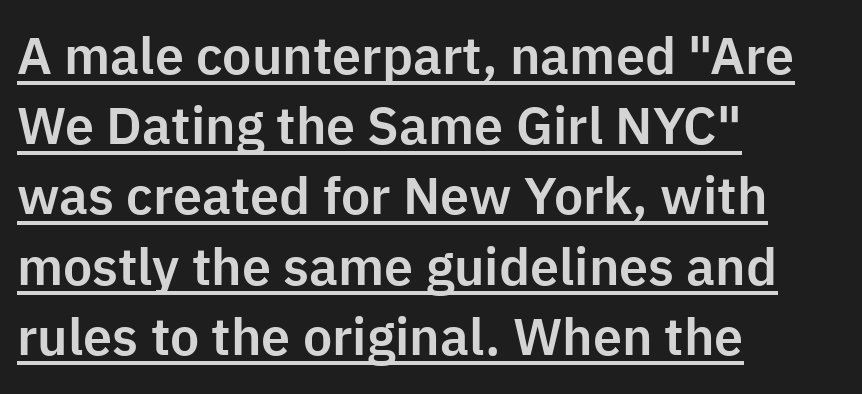
The image shows 52 px sans-serif type, upright; set left-aligned, normal line spacing (1.35x), normal letter spacing, underlined; low stroke contrast and a medium x-height.
